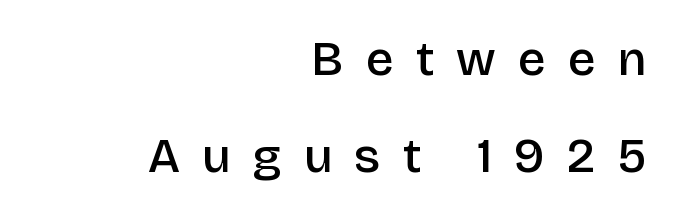
The image shows 49 px semibold sans-serif type, upright; set right-aligned, loose line spacing (1.97x), unusually wide letter spacing (+0.46 em), not underlined; low stroke contrast and a large x-height.
